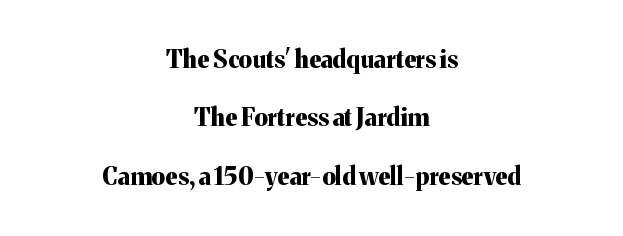
Q: Is the text bold? A: Yes.
Q: Is the text italic (slanted)? A: No, it is upright.
Q: Is the text underlined? A: No.
Q: How is the paragraph aligned? A: Centered.
Q: Is the spacing between letters normal or unusually wide? A: Normal.
Q: Is the spacing between lines tight, normal or loose? A: Loose.
